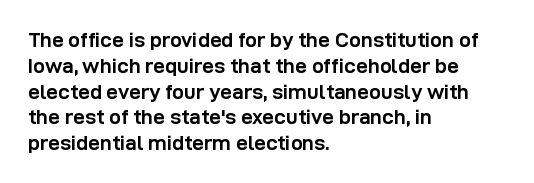
The image shows 21 px bold type, upright; set left-aligned, line spacing 1.23x, normal letter spacing, not underlined.
